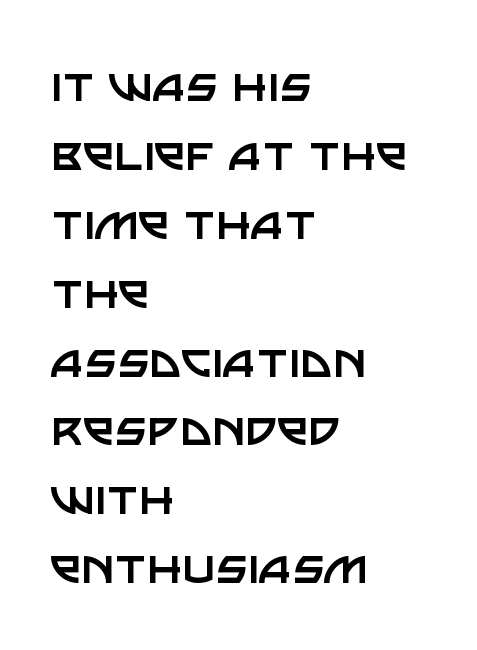
The image shows 56 px regular-weight sans-serif type, upright; set left-aligned, line spacing 1.23x, normal letter spacing, not underlined; low stroke contrast and a large x-height.
